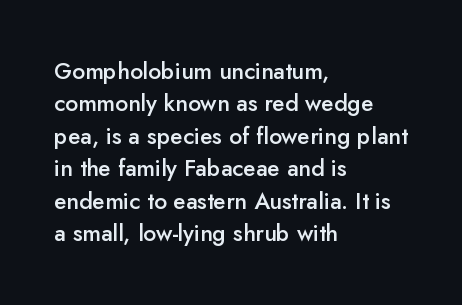
Compared with typical body copy, the letter spacing here is the same. The ragged edge is on the right, which tells us the setting is flush left. The line-height multiplier appears to be the usual default. Is the type bold? Partly — it's a semibold, heavier than regular but not fully bold. Style check: upright.
